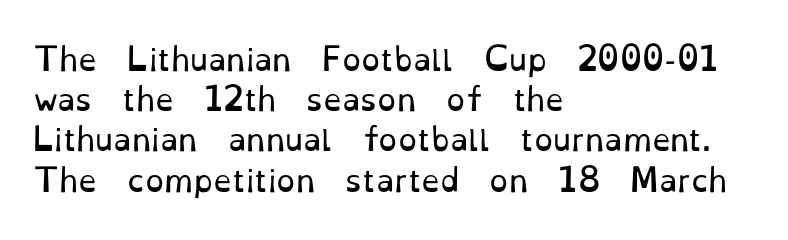
Reading down the column, the eye jumps a familiar distance to each next line. A classic flush-left, rag-right setting is used for this passage. Characters follow at the spacing the type designer built in. The letters advance in unequal steps, a hallmark of proportional type. The cut favours lightness, reaching ordinary text weight at its darkest.
